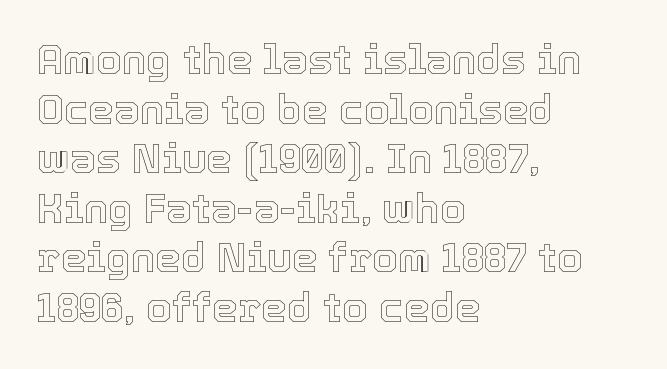
{"italic": "no", "width": "normal", "x_height": "medium", "monospaced": "no", "underline": "no", "align": "left", "line_spacing_ratio": 1.21, "letter_spacing": "normal", "letter_spacing_em": 0.0, "glyph_px": 41}
